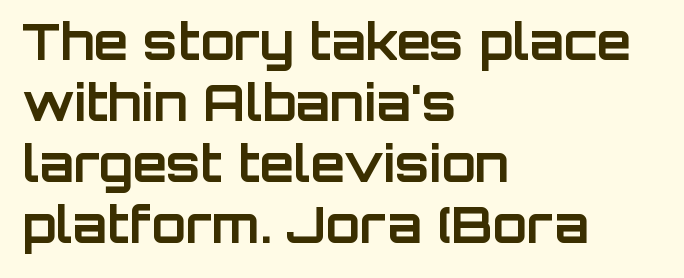
The image shows 50 px bold sans-serif type, upright; set left-aligned, line spacing 1.22x, normal letter spacing, not underlined; low stroke contrast and a large x-height.
